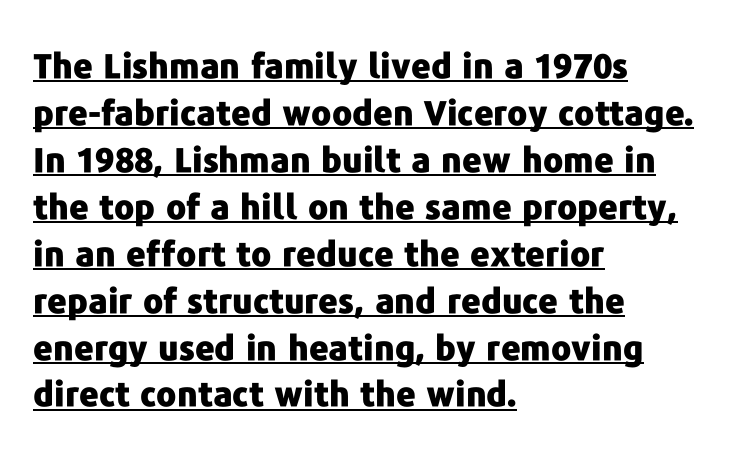
Compared with typical body copy, the letter spacing here is the same. Is there much room between lines? A standard amount, neither cramped nor airy. These words are printed bold, with thick strokes throughout. A typographer would call this underscored text. These lines stack with their left ends in a neat column. Italic: no, the glyphs are upright roman.
